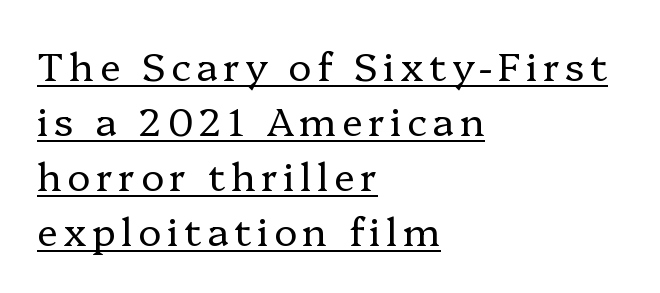
Q: Is the text bold? A: No.
Q: Is the text italic (slanted)? A: No, it is upright.
Q: Is the typeface a serif or a sans-serif typeface? A: Serif.
Q: Is the text underlined? A: Yes.
Q: How is the paragraph aligned? A: Left-aligned.
Q: Is the spacing between lines tight, normal or loose? A: Normal.
Q: Width (condensed, normal, or wide)? A: Normal.
Q: Stroke contrast? A: Low.
Q: x-height? A: Medium.
Q: Monospaced? A: No.
